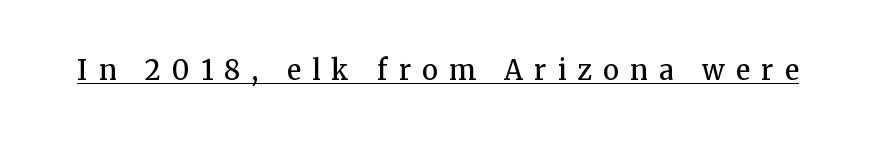
{"italic": "no", "bold": "semi", "underline": "yes", "letter_spacing": "wide", "letter_spacing_em": 0.41, "glyph_px": 27}
